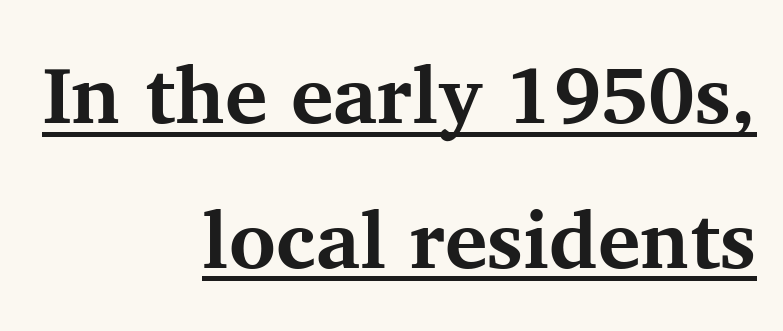
{"serif": "yes", "italic": "no", "bold": "yes", "weight": "bold", "width": "normal", "stroke_contrast": "medium", "x_height": "medium", "monospaced": "no", "underline": "yes", "align": "right", "line_spacing_ratio": 1.81, "letter_spacing": "normal", "letter_spacing_em": 0.0, "glyph_px": 80}
